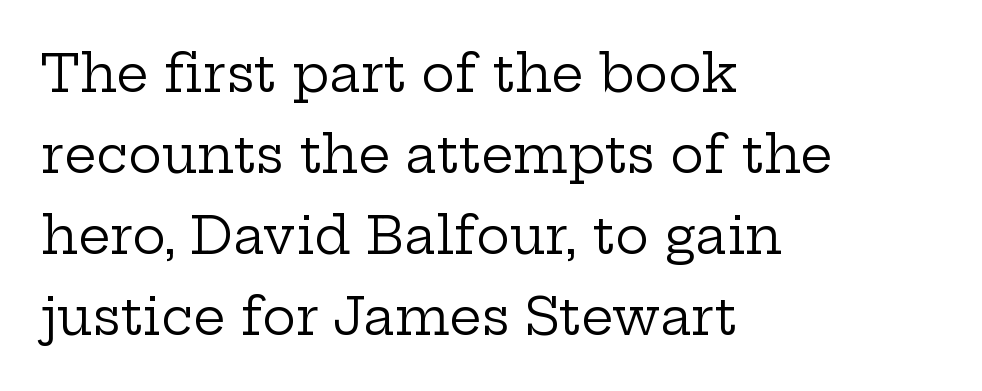
The image shows 51 px regular-weight, wide serif type, upright; set left-aligned, normal line spacing (1.59x), normal letter spacing, not underlined; low stroke contrast and a medium x-height.
